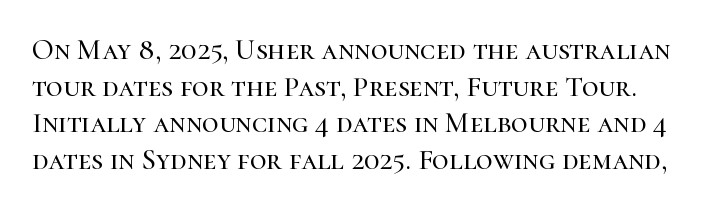
Each letter keeps its own natural width here, so spacing adapts to shape. A typesetter would call this zero additional tracking. Italic: no, the glyphs are upright roman. Evenly set lines give the paragraph a standard silhouette.
